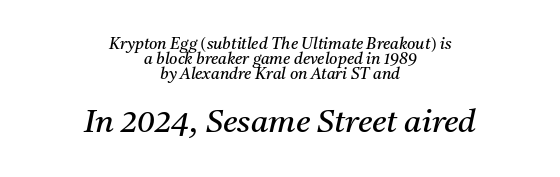
The letters in the lower block stand taller than those in the block above. Check under the words: just untouched page. A serif font was chosen for this passage. Would a proofreader flag this as italicized? Yes.
